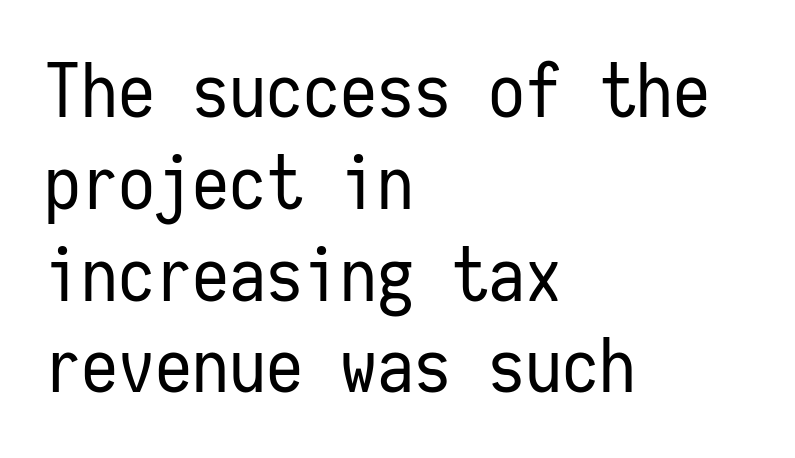
Q: Is the text bold? A: No.
Q: Is the text italic (slanted)? A: No, it is upright.
Q: Is the typeface a serif or a sans-serif typeface? A: Sans-serif.
Q: Is the text underlined? A: No.
Q: How is the paragraph aligned? A: Left-aligned.
Q: Is the spacing between letters normal or unusually wide? A: Normal.
Q: Width (condensed, normal, or wide)? A: Condensed.
Q: Stroke contrast? A: Low.
Q: x-height? A: Medium.
Q: Monospaced? A: Yes.
